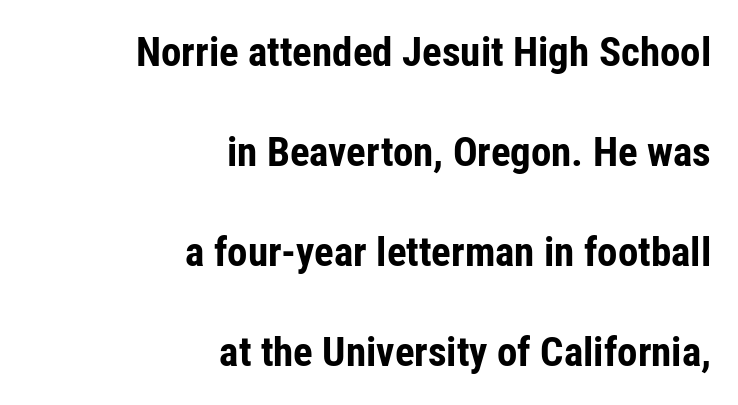
These lines are set flush right with a ragged left edge. Nope, not italic — everything's standing straight. No feet cap the strokes, marking this as sans-serif type. This is heavy type, rendered in bold.
